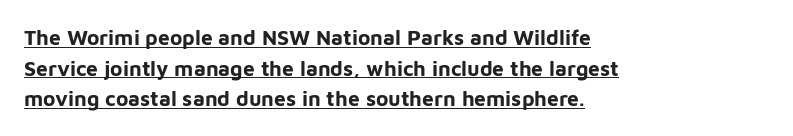
Heft: maximum for text — a bold. Line beginnings align vertically; line endings do not. The string is rendered with underlining switched on. Horizontal bands of white between lines are of average thickness. Posture: upright roman.
